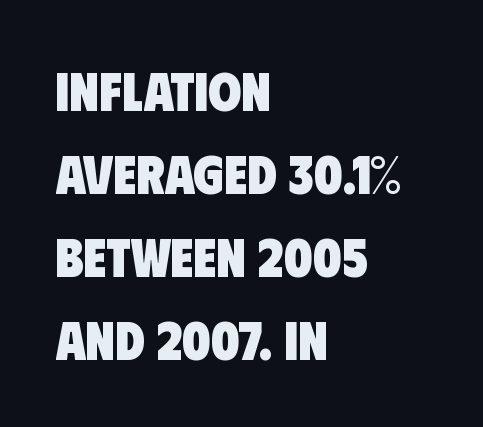
{"serif": "no", "bold": "yes", "weight": "heavy", "width": "condensed", "stroke_contrast": "low", "x_height": "large", "monospaced": "no", "underline": "no", "align": "left", "line_spacing": "normal", "line_spacing_ratio": 1.54, "letter_spacing": "normal", "letter_spacing_em": 0.0, "glyph_px": 54}
